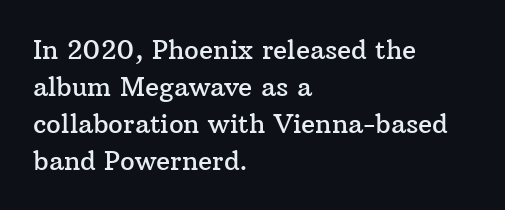
{"italic": "no", "underline": "no", "align": "left", "line_spacing": "normal", "line_spacing_ratio": 1.42, "letter_spacing": "normal", "letter_spacing_em": 0.0, "glyph_px": 26}
